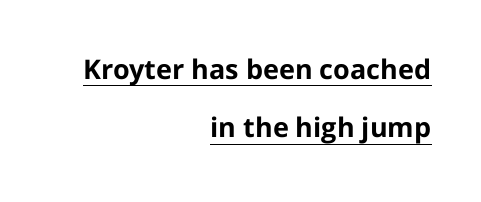
The image shows 27 px bold type, upright; set right-aligned, loose line spacing (2.16x), normal letter spacing, underlined.
